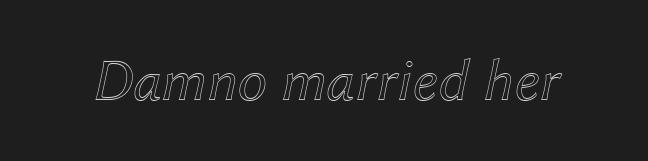
Q: Is the text italic (slanted)? A: Yes, it leans right by about 12 degrees.
Q: Is the text underlined? A: No.
Q: Is the spacing between letters normal or unusually wide? A: Normal.
Q: Width (condensed, normal, or wide)? A: Normal.
Q: x-height? A: Medium.
Q: Monospaced? A: No.
